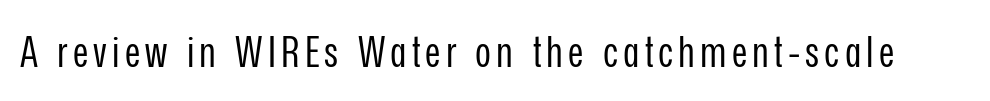
Honestly, there is no underline to notice here at all. Posture: upright roman. The typeface has the unassuming heft of standard copy or less. Font category for this specimen: sans-serif. Character widths vary here, with narrow letters taking less room than wide ones.
